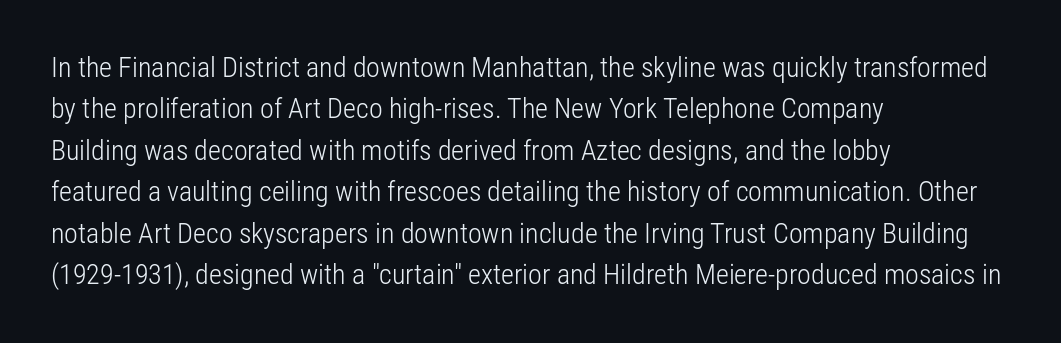
Q: Is the text bold? A: No.
Q: Is the text italic (slanted)? A: No, it is upright.
Q: Is the typeface a serif or a sans-serif typeface? A: Sans-serif.
Q: Is the text underlined? A: No.
Q: How is the paragraph aligned? A: Left-aligned.
Q: Is the spacing between letters normal or unusually wide? A: Normal.
Q: Is the spacing between lines tight, normal or loose? A: Normal.
Q: Width (condensed, normal, or wide)? A: Condensed.
Q: Stroke contrast? A: Low.
Q: x-height? A: Medium.
Q: Monospaced? A: No.
